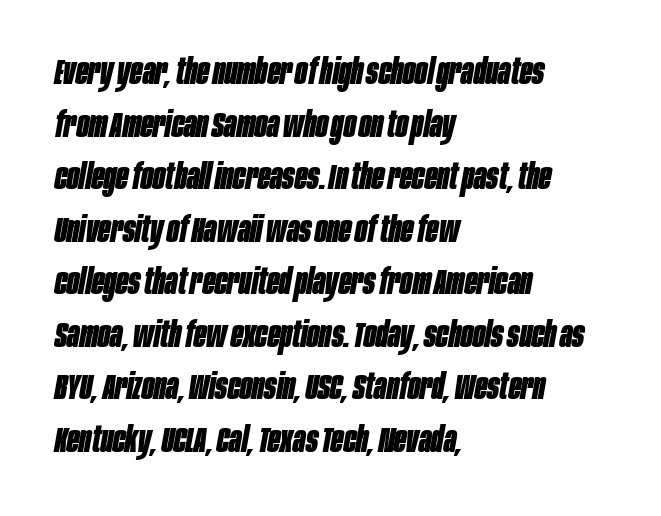
The image shows 36 px bold, condensed type, italic (leaning right); set left-aligned, normal line spacing (1.46x), normal letter spacing, not underlined; low stroke contrast and a large x-height.
